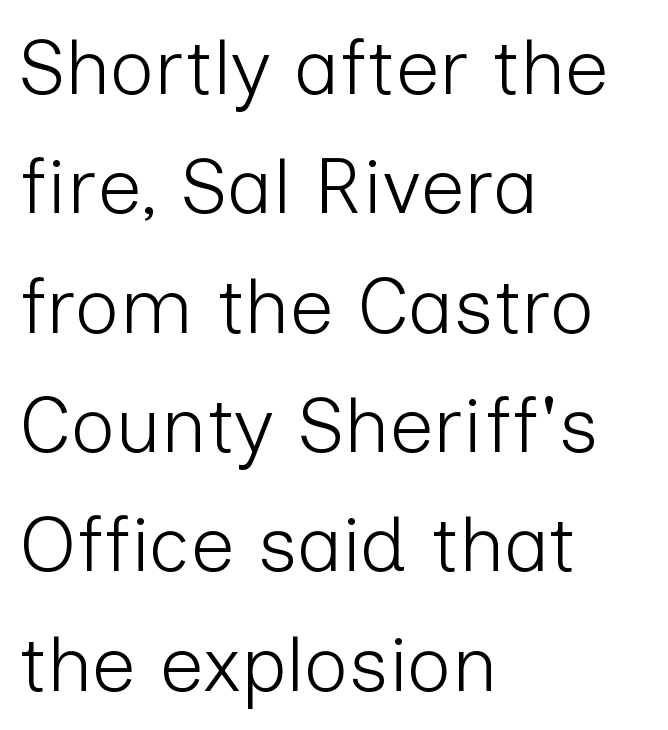
Q: Is the text bold? A: No.
Q: Is the text italic (slanted)? A: No, it is upright.
Q: Is the typeface a serif or a sans-serif typeface? A: Sans-serif.
Q: Is the text underlined? A: No.
Q: How is the paragraph aligned? A: Left-aligned.
Q: Is the spacing between letters normal or unusually wide? A: Normal.
Q: Is the spacing between lines tight, normal or loose? A: Normal.
Q: Width (condensed, normal, or wide)? A: Normal.
Q: Stroke contrast? A: Low.
Q: x-height? A: Medium.
Q: Monospaced? A: No.
